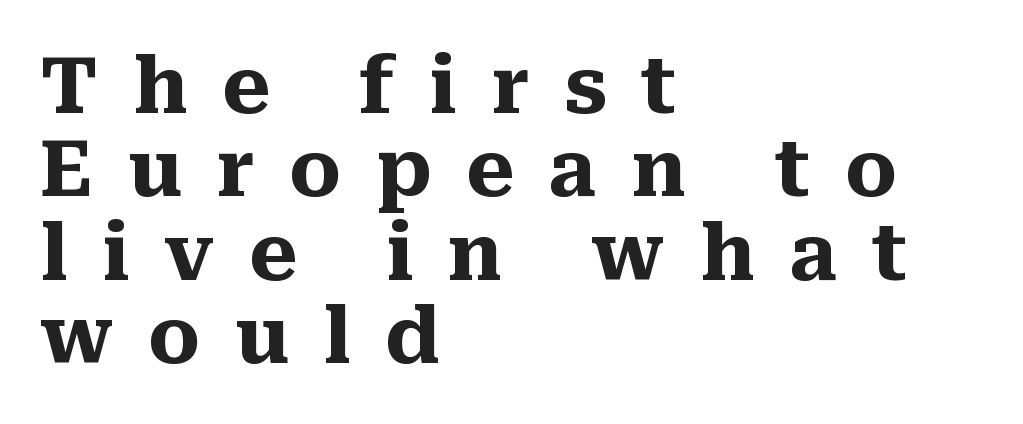
Q: Is the text bold? A: Yes.
Q: Is the text italic (slanted)? A: No, it is upright.
Q: Is the typeface a serif or a sans-serif typeface? A: Serif.
Q: Is the text underlined? A: No.
Q: How is the paragraph aligned? A: Left-aligned.
Q: Is the spacing between letters normal or unusually wide? A: Unusually wide.
Q: Is the spacing between lines tight, normal or loose? A: Tight.
Q: Width (condensed, normal, or wide)? A: Normal.
Q: Stroke contrast? A: Medium.
Q: x-height? A: Medium.
Q: Monospaced? A: No.
